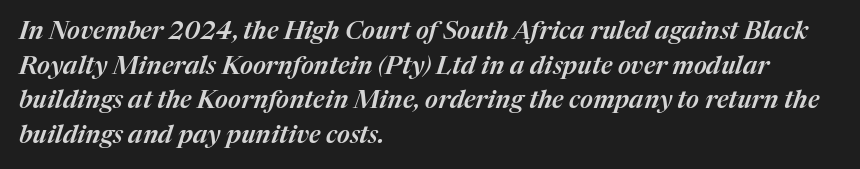
The image shows 25 px text type, italic (leaning right); set left-aligned, normal line spacing (1.39x), normal letter spacing, not underlined.
